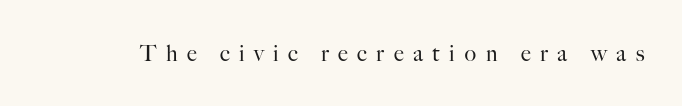
{"italic": "no", "bold": "no", "underline": "no", "letter_spacing": "wide", "letter_spacing_em": 0.43, "glyph_px": 22}
